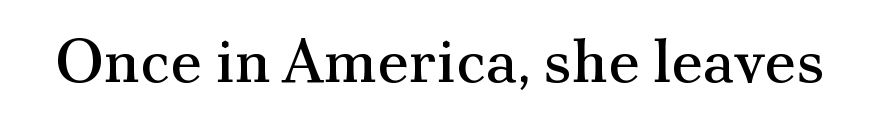
The type sits square on the baseline with zero lean. Proportional: the letters do not fall into vertical columns. Note: serifs present on the glyphs. The type is set solid horizontally, with unmodified tracking.
